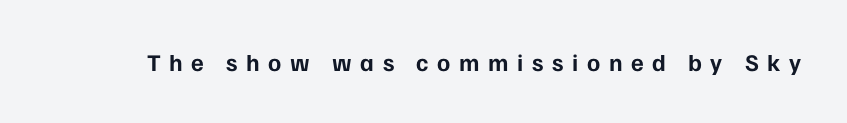
The specimen reads as upright at a glance. Bare-footed words on every line. In terms of letterspacing, this is a distinctly airy, spread setting. The glyphs have the mass of a bold cut.
